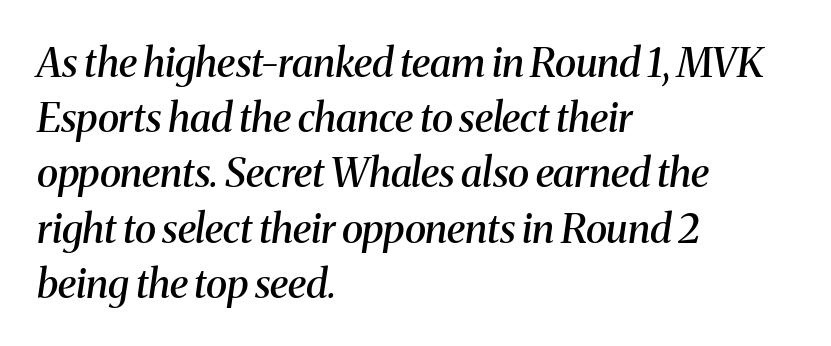
{"serif": "yes", "italic": "yes", "lean": "right", "slant_degrees": 8, "bold": "semi", "weight": "semibold", "width": "normal", "stroke_contrast": "medium", "x_height": "medium", "monospaced": "no", "underline": "no", "align": "left", "line_spacing": "normal", "line_spacing_ratio": 1.38, "letter_spacing": "normal", "letter_spacing_em": 0.0, "glyph_px": 40}
